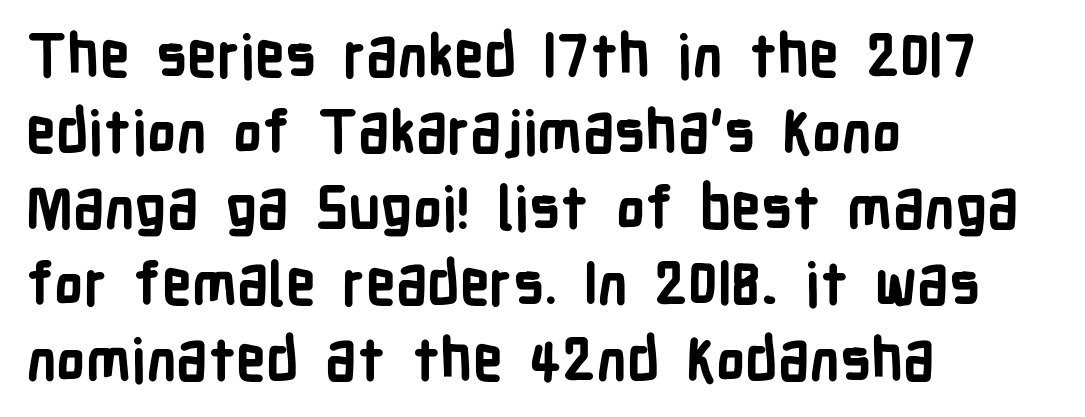
{"serif": "no", "italic": "no", "bold": "yes", "weight": "bold", "width": "condensed", "stroke_contrast": "low", "x_height": "medium", "monospaced": "no", "underline": "no", "align": "left", "line_spacing": "normal", "line_spacing_ratio": 1.29, "letter_spacing": "normal", "letter_spacing_em": 0.0, "glyph_px": 59}
